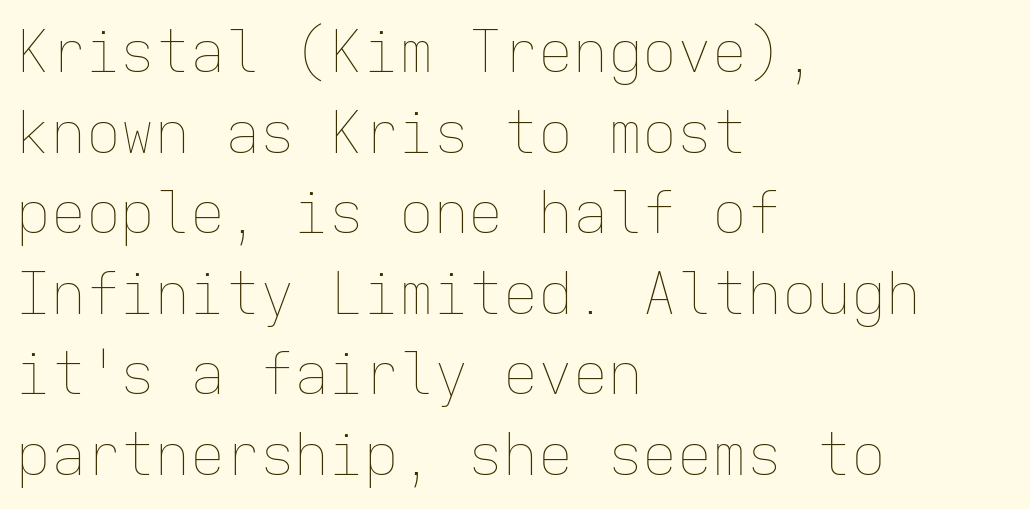
Q: Is the text bold? A: No.
Q: Is the text italic (slanted)? A: No, it is upright.
Q: Is the text underlined? A: No.
Q: How is the paragraph aligned? A: Left-aligned.
Q: Is the spacing between letters normal or unusually wide? A: Normal.
Q: Is the spacing between lines tight, normal or loose? A: Normal.
Q: Width (condensed, normal, or wide)? A: Normal.
Q: Stroke contrast? A: Low.
Q: x-height? A: Medium.
Q: Monospaced? A: Yes.
